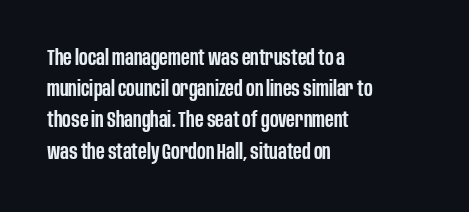
Q: Is the text bold? A: Semi-bold.
Q: Is the text italic (slanted)? A: No, it is upright.
Q: Is the text underlined? A: No.
Q: How is the paragraph aligned? A: Left-aligned.
Q: Is the spacing between letters normal or unusually wide? A: Normal.
Q: Is the spacing between lines tight, normal or loose? A: Normal.
